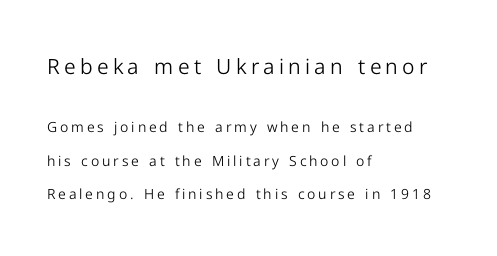
{"italic": "no", "bold": "no", "underline": "no", "align": "left", "line_spacing": "loose", "line_spacing_ratio": 2.4, "letter_spacing": "wide", "letter_spacing_em": 0.2, "larger_block": "first", "size_ratio": 1.5, "glyph_px": 21}
